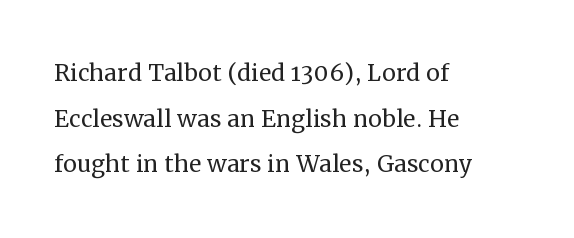
The image shows 31 px regular-weight serif type, upright; set left-aligned, normal line spacing (1.47x), normal letter spacing, not underlined; medium stroke contrast and a medium x-height.
